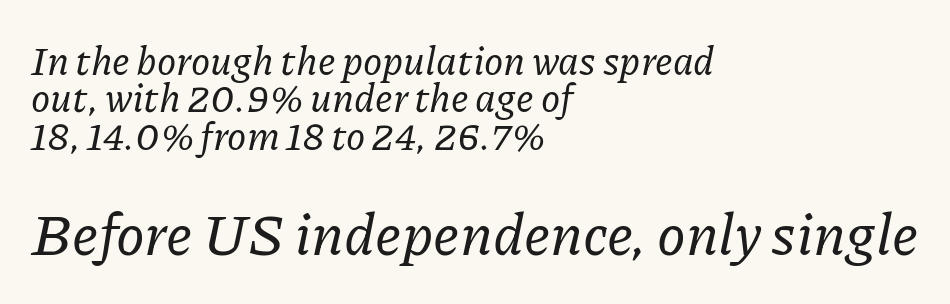
Q: Is the text italic (slanted)? A: Yes, it leans right by about 11 degrees.
Q: Is the typeface a serif or a sans-serif typeface? A: Serif.
Q: Is the text underlined? A: No.
Q: How is the paragraph aligned? A: Left-aligned.
Q: Is the spacing between letters normal or unusually wide? A: Normal.
Q: Is the spacing between lines tight, normal or loose? A: Tight.
Q: Which block of text is set in a larger size, the first (top) or the second (bottom)? A: The second (bottom) one.
Q: Width (condensed, normal, or wide)? A: Normal.
Q: Stroke contrast? A: Low.
Q: x-height? A: Medium.
Q: Monospaced? A: No.
